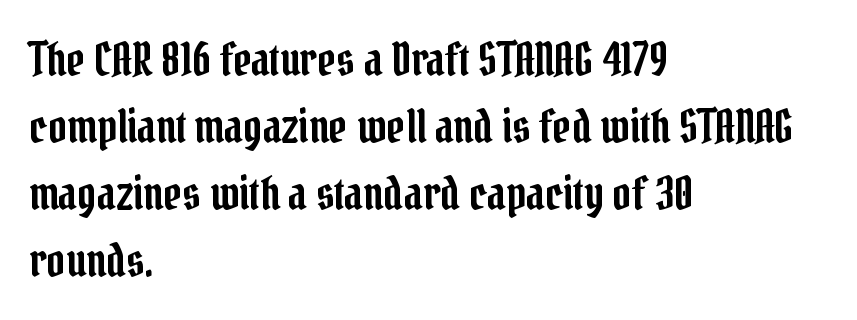
The rendering anchors every line to the left-hand side. These lines keep a tight, regular rhythm from letter to letter. Just letters on the line, the space beneath them empty. Posture: upright roman.
